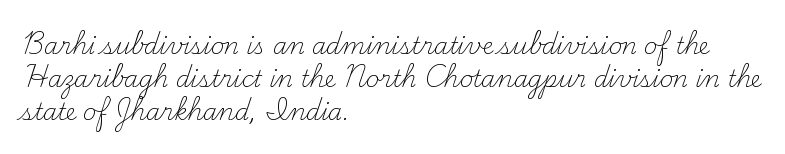
{"bold": "no", "underline": "no", "align": "left", "line_spacing": "normal", "line_spacing_ratio": 1.44, "letter_spacing": "normal", "letter_spacing_em": 0.0, "glyph_px": 23}
